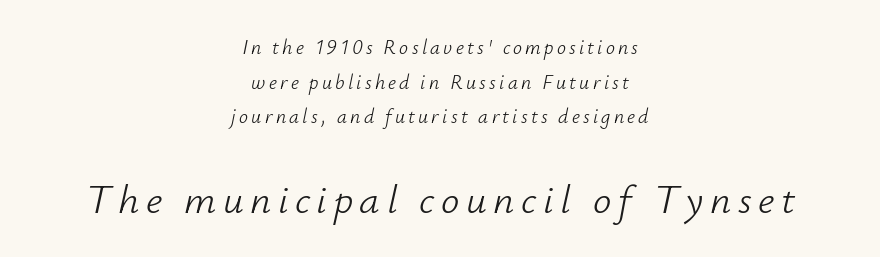
The image shows 41 px light type, italic (leaning right); set centered, line spacing 1.73x, not underlined; the second (bottom) block is 2.05x larger; low stroke contrast and a small x-height.
